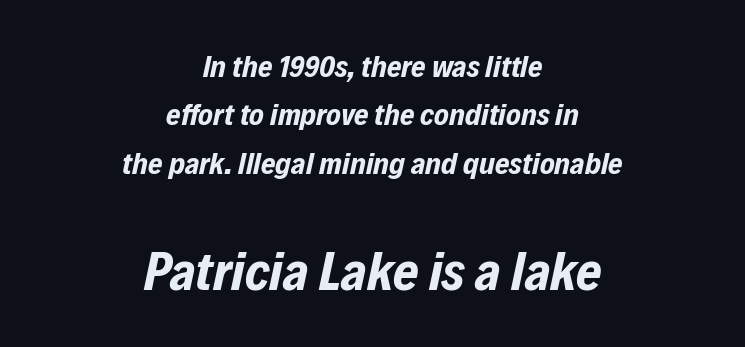
The image shows 55 px bold, condensed type, italic (leaning right); set centered, normal line spacing (1.56x), normal letter spacing, not underlined; the second (bottom) block is 1.77x larger; low stroke contrast and a medium x-height.
